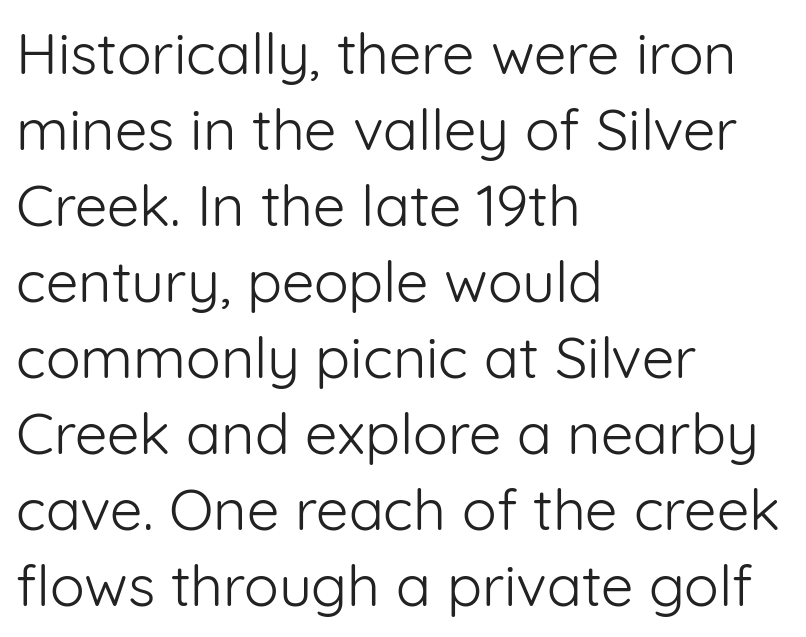
Q: Is the text bold? A: No.
Q: Is the text italic (slanted)? A: No, it is upright.
Q: Is the typeface a serif or a sans-serif typeface? A: Sans-serif.
Q: Is the text underlined? A: No.
Q: How is the paragraph aligned? A: Left-aligned.
Q: Is the spacing between letters normal or unusually wide? A: Normal.
Q: Is the spacing between lines tight, normal or loose? A: Normal.
Q: Width (condensed, normal, or wide)? A: Normal.
Q: Stroke contrast? A: Low.
Q: x-height? A: Medium.
Q: Monospaced? A: No.
